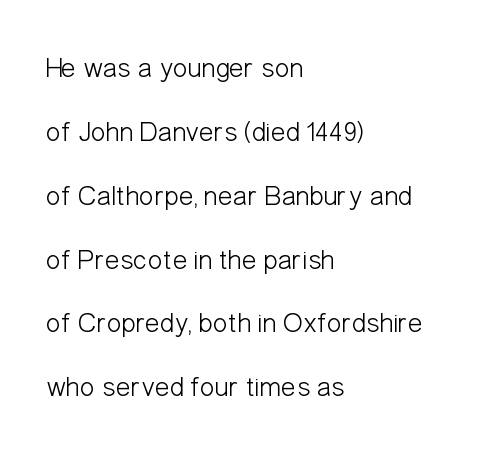
The axis of the letterforms is exactly vertical. Line beginnings align vertically; line endings do not. Does the leading feel generous? Absolutely, it's lavish. Clear beneath every line of the passage. Think of a printed novel: that variable character pitch is what you see here. Classification — sans serif.
